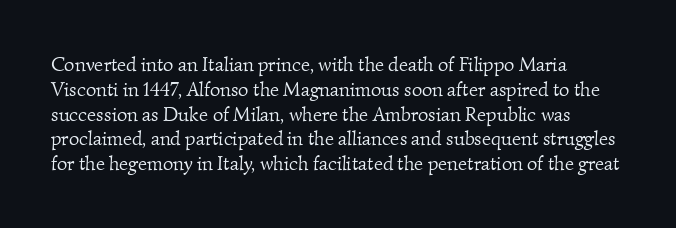
The setting favours the left margin, as ordinary paragraphs usually do. The zone under the glyphs is completely vacant. Weight: not bold — regular or lighter. Glyph-to-glyph distance matches everyday printed text.
